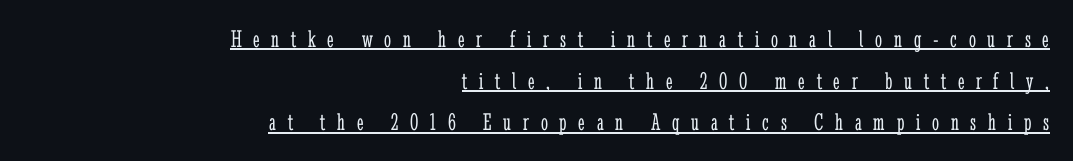
Emphasis is given by a line drawn under the lettering. No italicization has been applied; the sample stays upright. Tracking value appears strongly positive — letters spread wide. One-word summary of the alignment: right. This sample keeps an unexceptional amount of space between lines.
